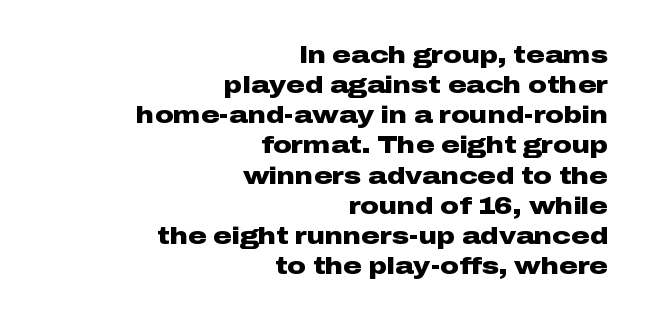
The image shows 23 px bold type, upright; set right-aligned, normal line spacing (1.31x), normal letter spacing, not underlined.
